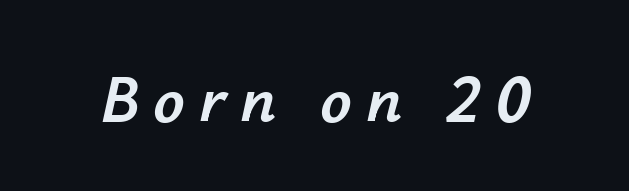
Q: Is the text italic (slanted)? A: Yes, it leans right by about 12 degrees.
Q: Is the text underlined? A: No.
Q: Is the spacing between letters normal or unusually wide? A: Unusually wide.
Q: Width (condensed, normal, or wide)? A: Normal.
Q: Stroke contrast? A: Low.
Q: x-height? A: Small.
Q: Monospaced? A: No.
